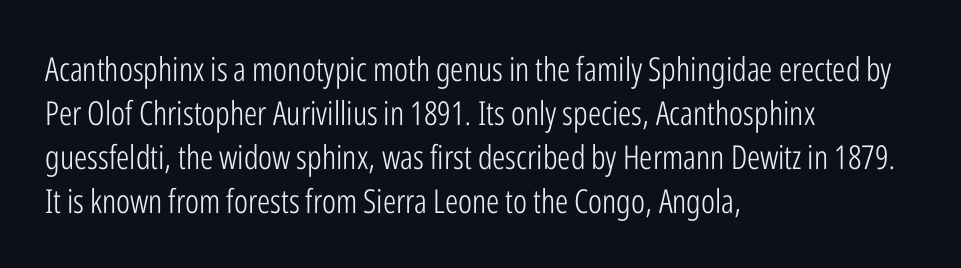
The image shows 33 px light, condensed sans-serif type, upright; set left-aligned, normal line spacing (1.33x), normal letter spacing, not underlined; low stroke contrast and a medium x-height.
